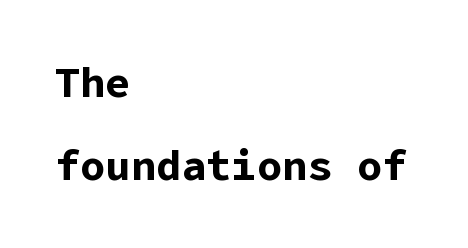
This sample uses plain, unmodified letter spacing. Horizontal alignment here is leftward, the default for most running prose. The axis of the letterforms is exactly vertical. Baseline-to-baseline distance is far greater than the letter height. The type family on display is of the sans-serif kind.
